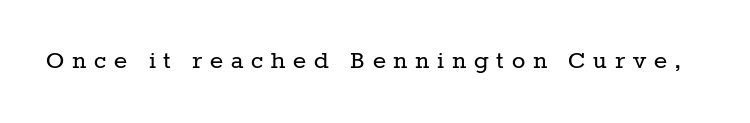
Q: Is the text bold? A: No.
Q: Is the text italic (slanted)? A: No, it is upright.
Q: Is the typeface a serif or a sans-serif typeface? A: Serif.
Q: Is the text underlined? A: No.
Q: Is the spacing between letters normal or unusually wide? A: Unusually wide.
Q: Width (condensed, normal, or wide)? A: Normal.
Q: Stroke contrast? A: Low.
Q: x-height? A: Medium.
Q: Monospaced? A: No.
